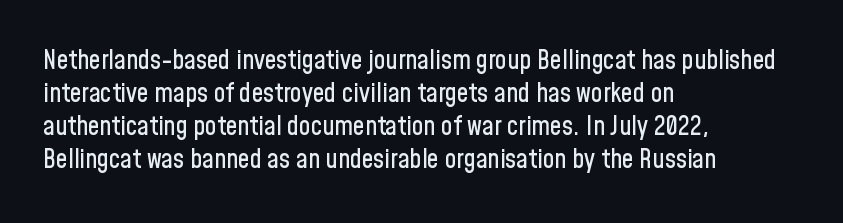
Q: Is the text italic (slanted)? A: No, it is upright.
Q: Is the text underlined? A: No.
Q: How is the paragraph aligned? A: Left-aligned.
Q: Is the spacing between letters normal or unusually wide? A: Normal.
Q: Is the spacing between lines tight, normal or loose? A: Normal.
